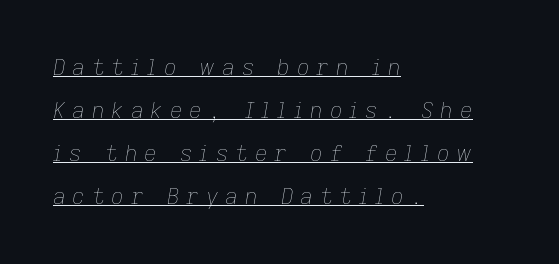
The image shows 22 px text type, italic (leaning right); set left-aligned, loose line spacing (1.96x), unusually wide letter spacing (+0.31 em), underlined.
